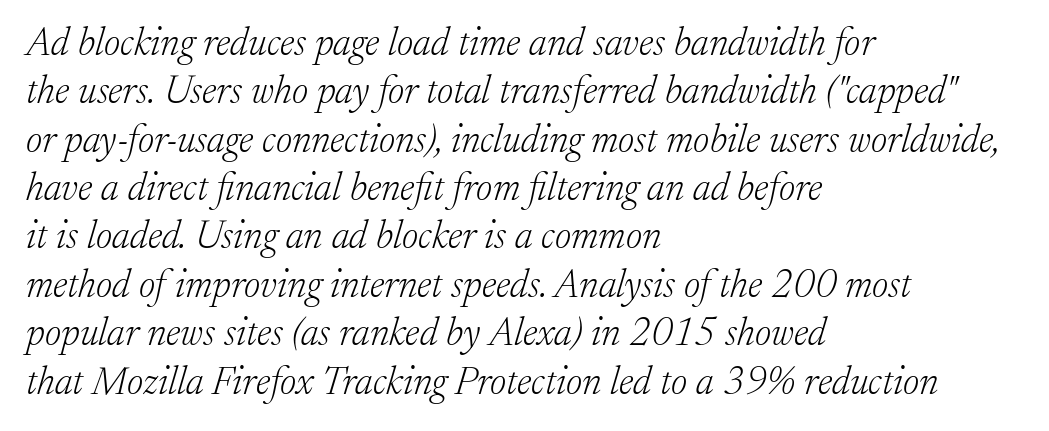
{"serif": "yes", "italic": "yes", "lean": "right", "slant_degrees": 17, "bold": "no", "weight": "light", "width": "normal", "stroke_contrast": "low", "x_height": "medium", "monospaced": "no", "underline": "no", "align": "left", "line_spacing_ratio": 1.24, "letter_spacing": "normal", "letter_spacing_em": 0.0, "glyph_px": 39}
